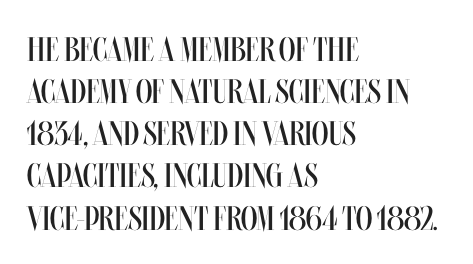
The text block is weighted toward the left margin, trailing off unevenly rightward. Proportional: the letters do not fall into vertical columns. Bold? No — there's no thickening of the strokes. Between one letter and the next there's only the usual sliver of space. The gap between lines stays unmarked. Italic? Not at all — the glyphs are vertical.
